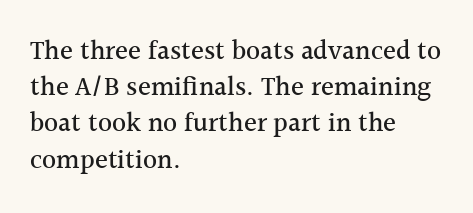
A normal amount of white space separates one row of letters from the next. Rendered with straight, roman letterforms. Rule under the text: the space is simply empty. Glyph-to-glyph distance matches everyday printed text. Horizontal alignment here is leftward, the default for most running prose.
